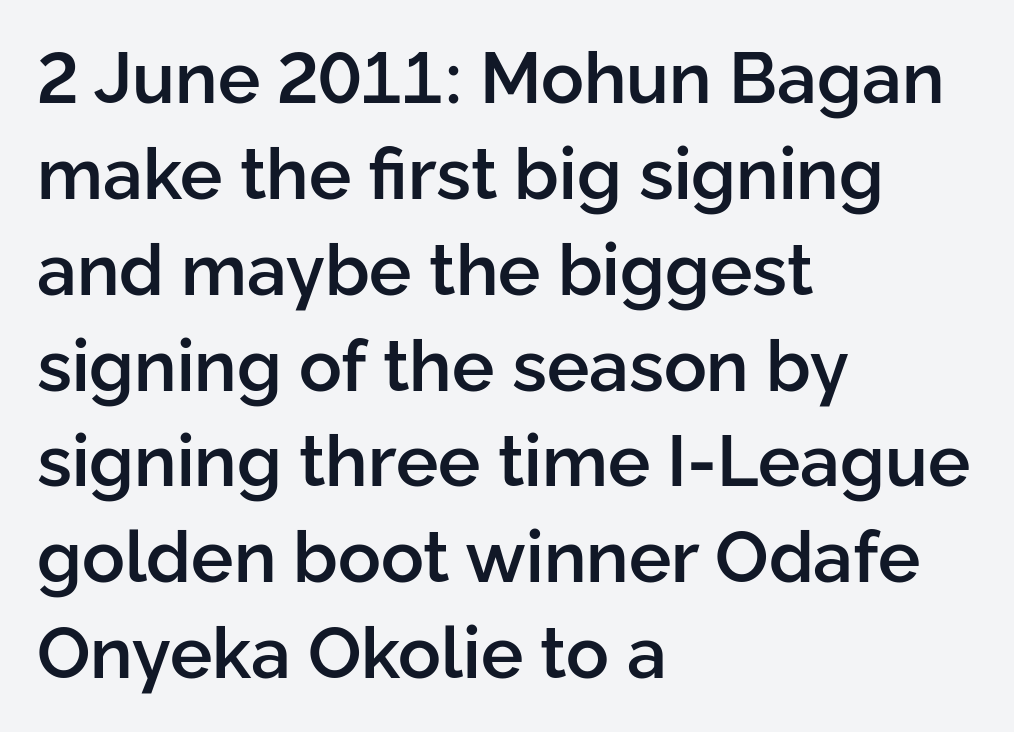
{"serif": "no", "italic": "no", "bold": "semi", "weight": "semibold", "width": "normal", "stroke_contrast": "low", "x_height": "medium", "monospaced": "no", "underline": "no", "align": "left", "line_spacing": "normal", "line_spacing_ratio": 1.35, "letter_spacing": "normal", "letter_spacing_em": 0.0, "glyph_px": 71}
